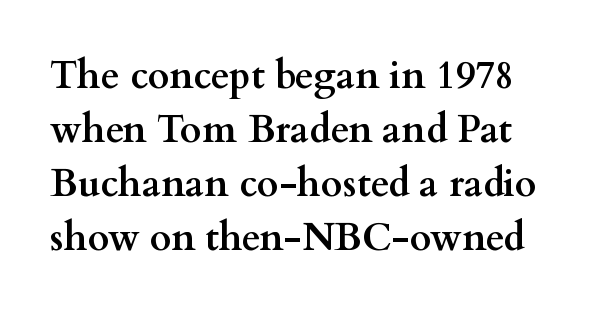
The image shows 38 px semibold, wide serif type, upright; set normal line spacing (1.42x), normal letter spacing, not underlined; medium stroke contrast and a small x-height.
